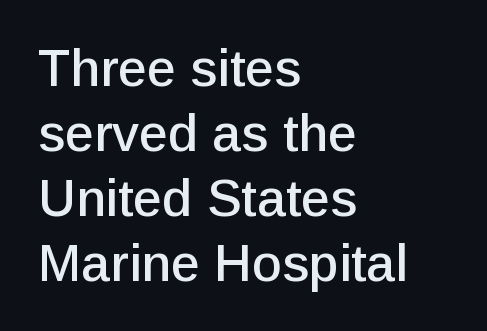
The image shows 52 px sans-serif type, upright; set left-aligned, normal line spacing (1.25x), normal letter spacing, not underlined; low stroke contrast and a medium x-height.
